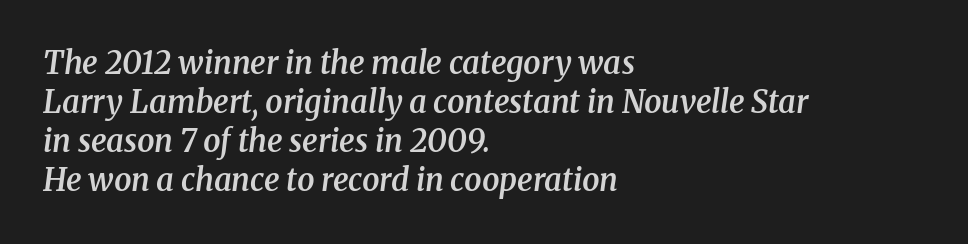
The image shows 31 px semibold serif type, italic (leaning right); set left-aligned, normal line spacing (1.26x), normal letter spacing, not underlined; medium stroke contrast and a medium x-height.
